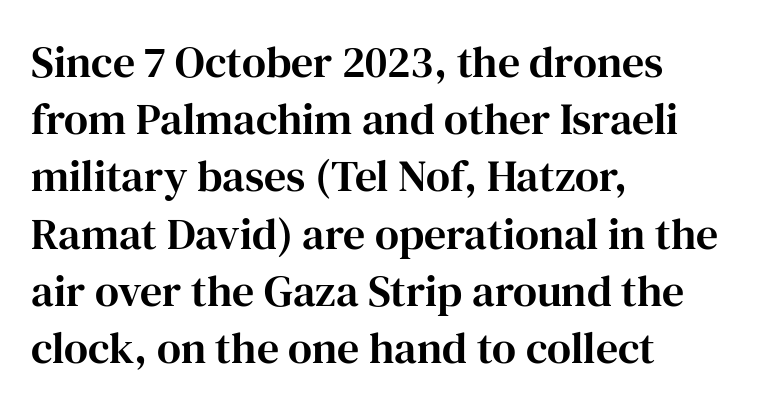
Q: Is the text italic (slanted)? A: No, it is upright.
Q: Is the typeface a serif or a sans-serif typeface? A: Serif.
Q: Is the text underlined? A: No.
Q: How is the paragraph aligned? A: Left-aligned.
Q: Is the spacing between letters normal or unusually wide? A: Normal.
Q: Is the spacing between lines tight, normal or loose? A: Normal.
Q: Width (condensed, normal, or wide)? A: Normal.
Q: Stroke contrast? A: High.
Q: x-height? A: Medium.
Q: Monospaced? A: No.
